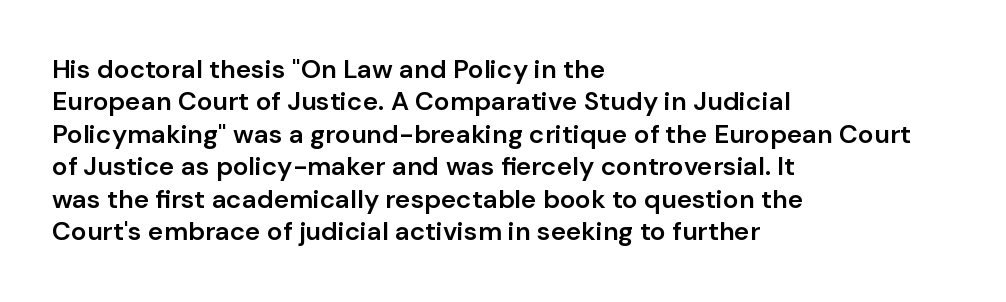
{"italic": "no", "bold": "semi", "underline": "no", "align": "left", "line_spacing": "normal", "line_spacing_ratio": 1.25, "letter_spacing": "normal", "letter_spacing_em": 0.0, "glyph_px": 26}
